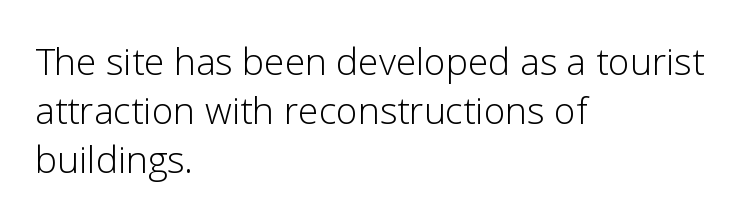
You could call the tracking neutral — neither tight nor loose. Students, observe: this is what conventionally led text looks like. These lines are rendered in a variable-pitch font. Alignment: flush left.
